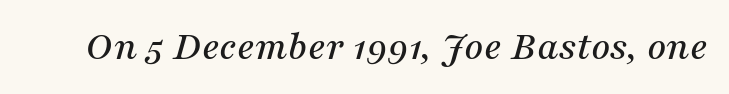
{"serif": "yes", "italic": "yes", "lean": "right", "slant_degrees": 16, "width": "normal", "stroke_contrast": "medium", "x_height": "medium", "monospaced": "no", "underline": "no", "letter_spacing": "normal", "letter_spacing_em": 0.0, "glyph_px": 42}
